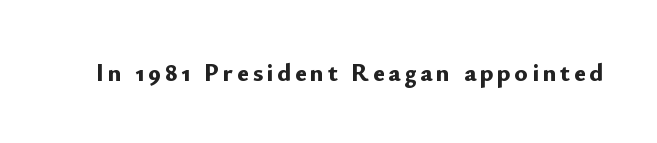
Weight check: bold — yes, fully. Ascenders rise straight up at ninety degrees. The string is rendered with underlining switched off.
